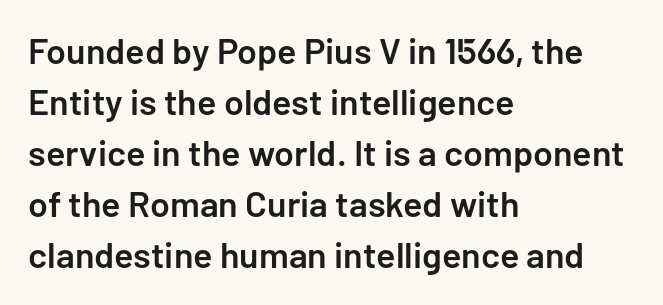
Look at the bottom of the vertical strokes: they stop flat, with no serifs. Look at the tracking — it's just the regular setting, nothing added. The specimen omits any rule beneath the text block's lines. This sample keeps an unexceptional amount of space between lines. The type sits square on the baseline with zero lean. The passage shown is typed in a proportional face where columns would drift.
